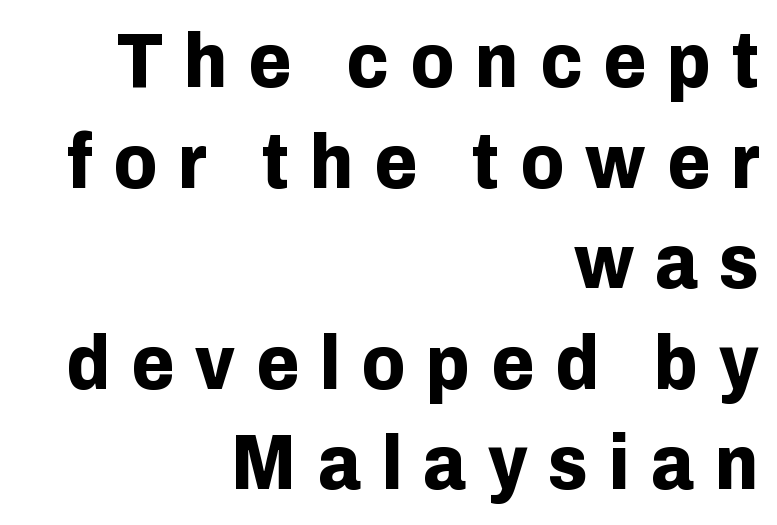
Q: Is the text bold? A: Yes.
Q: Is the text italic (slanted)? A: No, it is upright.
Q: Is the typeface a serif or a sans-serif typeface? A: Sans-serif.
Q: Is the text underlined? A: No.
Q: How is the paragraph aligned? A: Right-aligned.
Q: Is the spacing between letters normal or unusually wide? A: Unusually wide.
Q: Is the spacing between lines tight, normal or loose? A: Normal.
Q: Width (condensed, normal, or wide)? A: Normal.
Q: Stroke contrast? A: Low.
Q: x-height? A: Medium.
Q: Monospaced? A: No.
